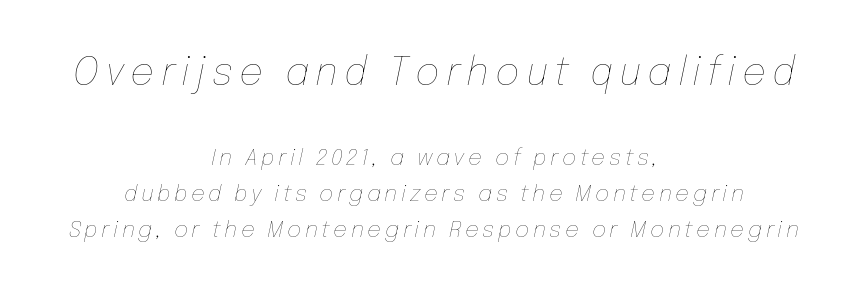
Q: Is the text bold? A: No.
Q: Is the text italic (slanted)? A: Yes, it leans right by about 12 degrees.
Q: Is the text underlined? A: No.
Q: How is the paragraph aligned? A: Centered.
Q: Is the spacing between lines tight, normal or loose? A: Normal.
Q: Which block of text is set in a larger size, the first (top) or the second (bottom)? A: The first (top) one.
Q: Width (condensed, normal, or wide)? A: Normal.
Q: Stroke contrast? A: Low.
Q: x-height? A: Medium.
Q: Monospaced? A: No.
